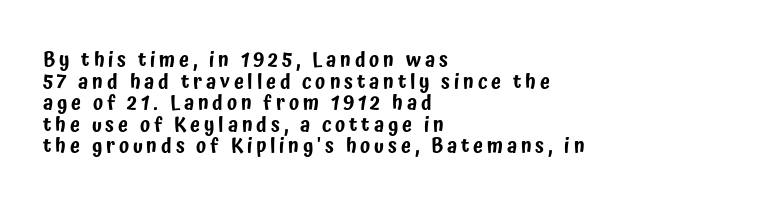
{"italic": "no", "underline": "no", "align": "left", "line_spacing": "tight", "line_spacing_ratio": 1.08, "glyph_px": 20}
